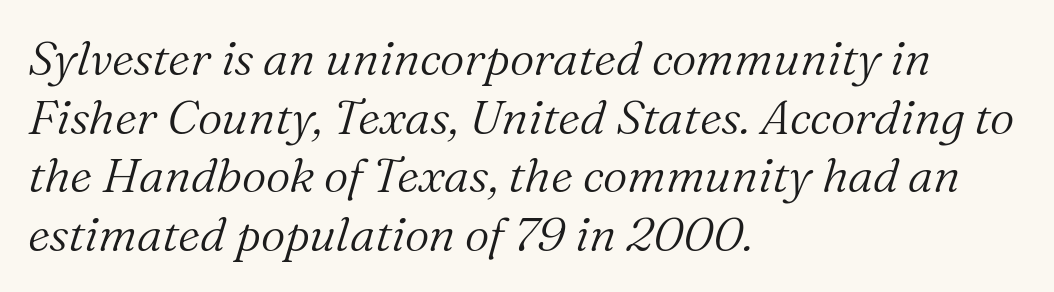
The image shows 48 px light serif type, italic (leaning right); set left-aligned, line spacing 1.22x, normal letter spacing, not underlined; medium stroke contrast and a medium x-height.
